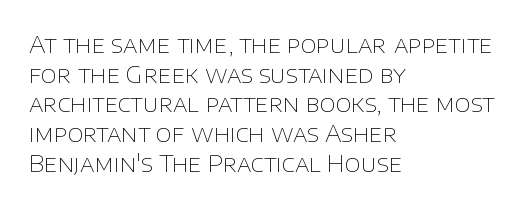
Q: Is the text bold? A: No.
Q: Is the text italic (slanted)? A: No, it is upright.
Q: Is the text underlined? A: No.
Q: How is the paragraph aligned? A: Left-aligned.
Q: Is the spacing between letters normal or unusually wide? A: Normal.
Q: Is the spacing between lines tight, normal or loose? A: Normal.
